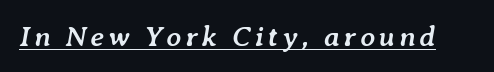
Q: Is the text bold? A: Yes.
Q: Is the text italic (slanted)? A: Yes, it leans right by about 7 degrees.
Q: Is the text underlined? A: Yes.
Q: Width (condensed, normal, or wide)? A: Normal.
Q: Stroke contrast? A: Low.
Q: x-height? A: Medium.
Q: Monospaced? A: No.
